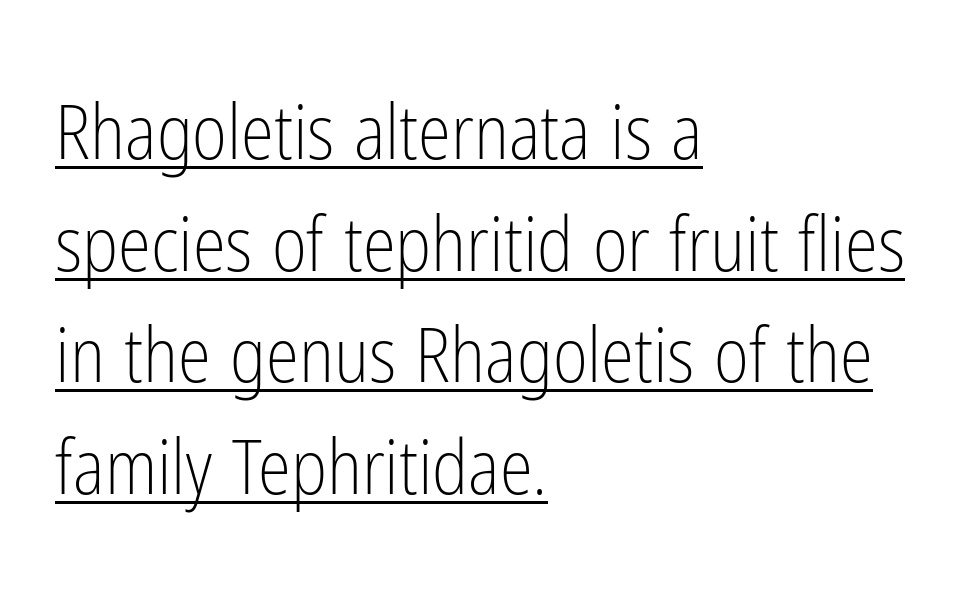
What's the leading like? Ordinary, nothing unusual. Summary of weight: not heavy and not bold. Proportional: the letters do not fall into vertical columns. Compared with undecorated copy, this sample adds a rule below the words. Does the lettering tilt? It doesn't — this is upright. Typographically, this falls in the sans-serif category.
